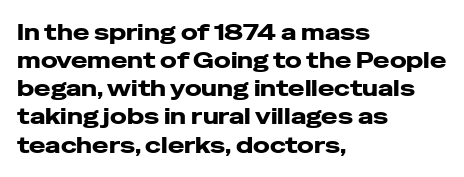
{"italic": "no", "underline": "no", "align": "left", "line_spacing": "normal", "line_spacing_ratio": 1.28, "letter_spacing": "normal", "letter_spacing_em": 0.0, "glyph_px": 22}
